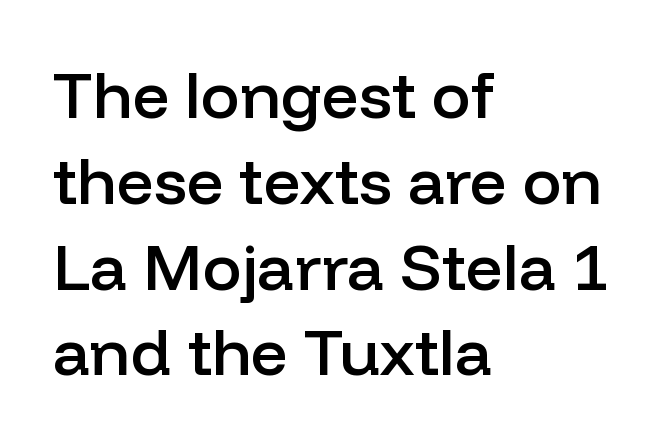
The image shows 65 px semibold sans-serif type, upright; set left-aligned, normal line spacing (1.32x), normal letter spacing, not underlined; low stroke contrast and a medium x-height.
